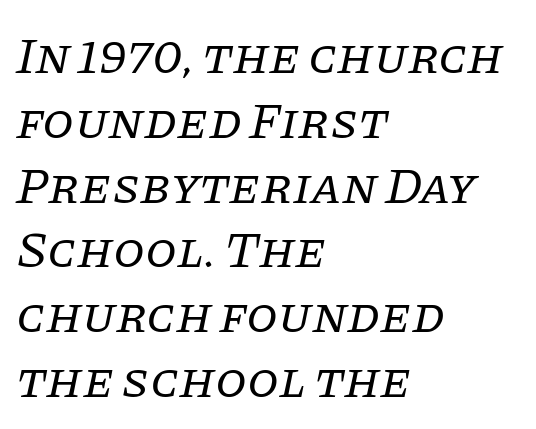
Q: Is the text bold? A: No.
Q: Is the text italic (slanted)? A: Yes, it leans right by about 11 degrees.
Q: Is the typeface a serif or a sans-serif typeface? A: Serif.
Q: Is the text underlined? A: No.
Q: How is the paragraph aligned? A: Left-aligned.
Q: Is the spacing between letters normal or unusually wide? A: Normal.
Q: Is the spacing between lines tight, normal or loose? A: Normal.
Q: Width (condensed, normal, or wide)? A: Normal.
Q: Stroke contrast? A: Low.
Q: x-height? A: Large.
Q: Monospaced? A: No.
